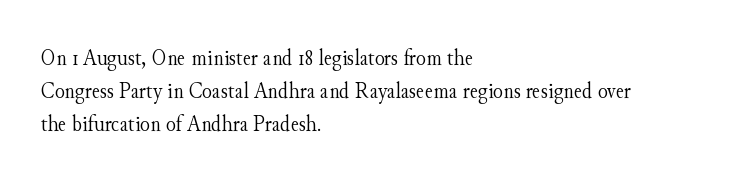
Does extra space separate the letters? No, they use regular spacing. The rendering anchors every line to the left-hand side. The axis of the letterforms is exactly vertical. These lines sit exactly where default settings would place them. Ink coverage per letter is moderate at most. Bare-footed words on every line.
